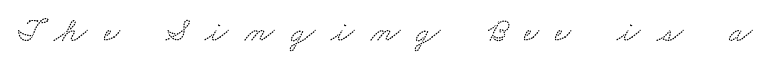
Look at the tracking — it's clearly loosened, letters drifting apart. Is this a fixed-width face? No — the glyphs have proportional, varying widths. A clean baseline with only descenders dipping below it.
